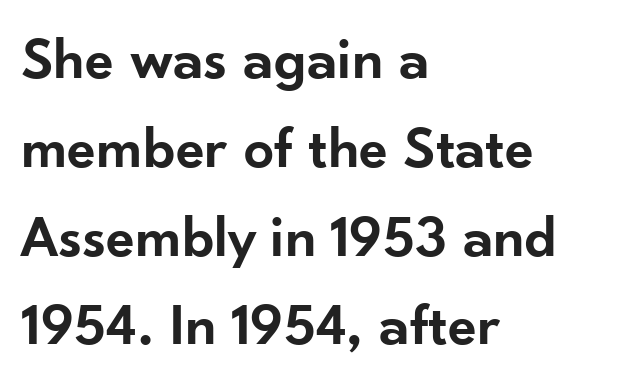
Q: Is the text bold? A: Semi-bold.
Q: Is the text italic (slanted)? A: No, it is upright.
Q: Is the typeface a serif or a sans-serif typeface? A: Sans-serif.
Q: Is the text underlined? A: No.
Q: How is the paragraph aligned? A: Left-aligned.
Q: Is the spacing between letters normal or unusually wide? A: Normal.
Q: Is the spacing between lines tight, normal or loose? A: Normal.
Q: Width (condensed, normal, or wide)? A: Normal.
Q: Stroke contrast? A: Low.
Q: x-height? A: Small.
Q: Monospaced? A: No.
